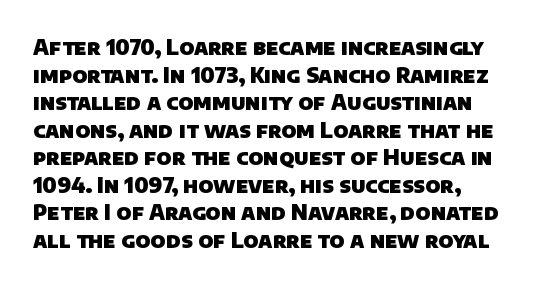
The image shows 21 px bold type; set normal line spacing (1.31x), normal letter spacing, not underlined.
